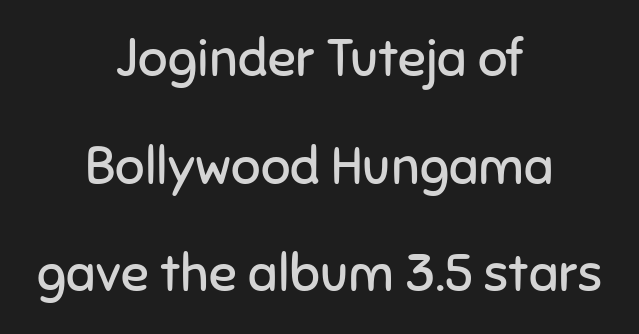
{"serif": "no", "italic": "no", "bold": "no", "weight": "regular", "width": "normal", "stroke_contrast": "low", "x_height": "medium", "monospaced": "no", "underline": "no", "align": "center", "line_spacing": "loose", "line_spacing_ratio": 2.07, "letter_spacing": "normal", "letter_spacing_em": 0.0, "glyph_px": 52}
